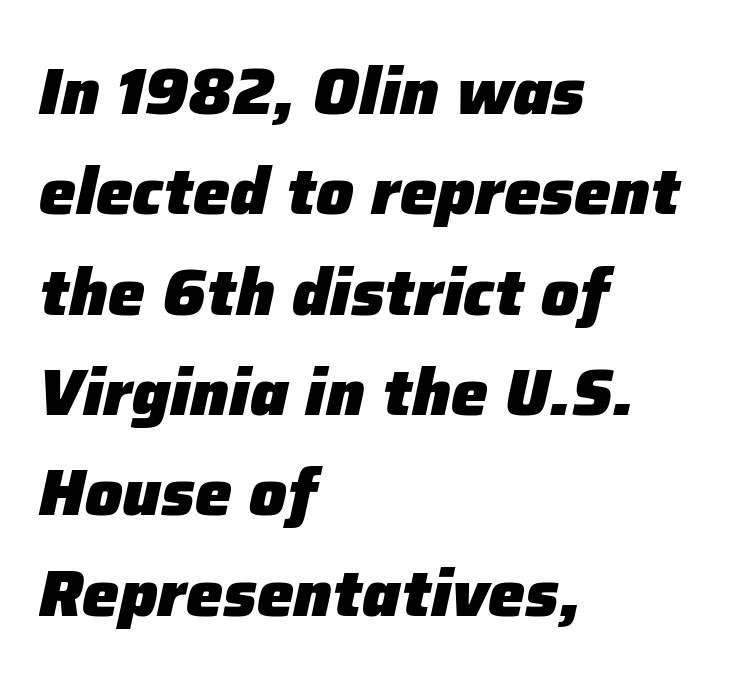
In CSS terms this would be text-align: left. The rendering uses a bold face; every stroke is thick and dark. This sample has the flowing, uneven cadence of proportional lettering. When letters slant like this, we call the style italic.
